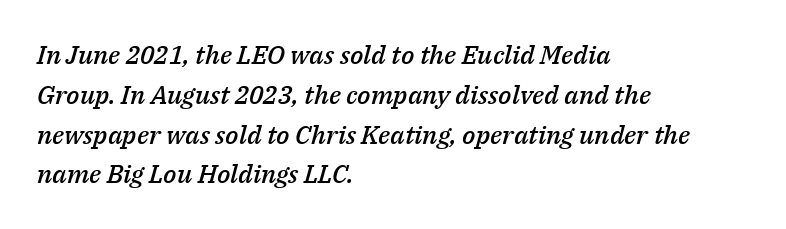
A typesetter would mark this as italic. Typesetter's note: demi weight, one step under bold. Nothing unusual about the tracking: characters are spaced as the font intends. Notice how the passage keeps a crisp vertical edge on the left only. Clear beneath every line of the passage.
